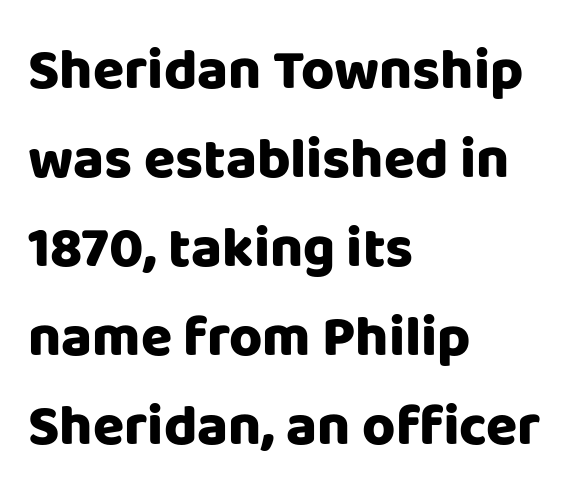
Note: no serifs on the glyphs. Each glyph is drawn with heavy, bold strokes. The letters advance in unequal steps, a hallmark of proportional type. Default kerning and tracking; the words read as compact shapes.
